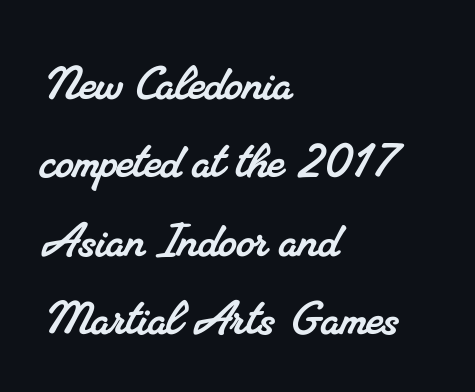
{"serif": "yes", "width": "normal", "stroke_contrast": "medium", "x_height": "small", "monospaced": "no", "underline": "no", "align": "left", "line_spacing": "normal", "line_spacing_ratio": 1.35, "letter_spacing": "normal", "letter_spacing_em": 0.0, "glyph_px": 58}
